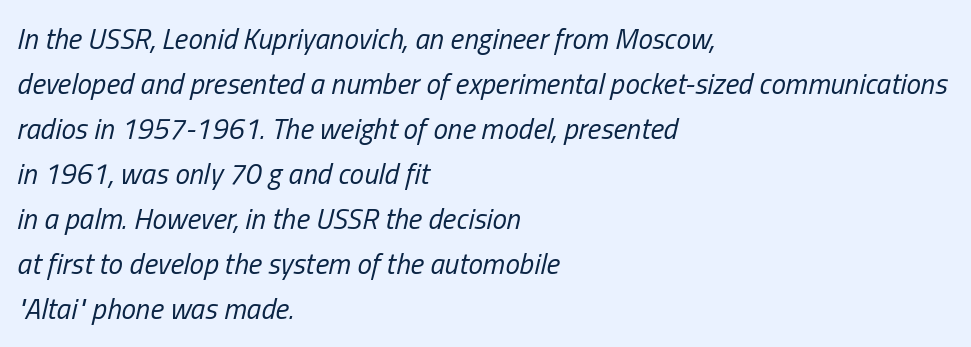
The image shows 29 px regular-weight, condensed type, italic (leaning right); set left-aligned, normal line spacing (1.55x), normal letter spacing, not underlined; low stroke contrast and a medium x-height.
